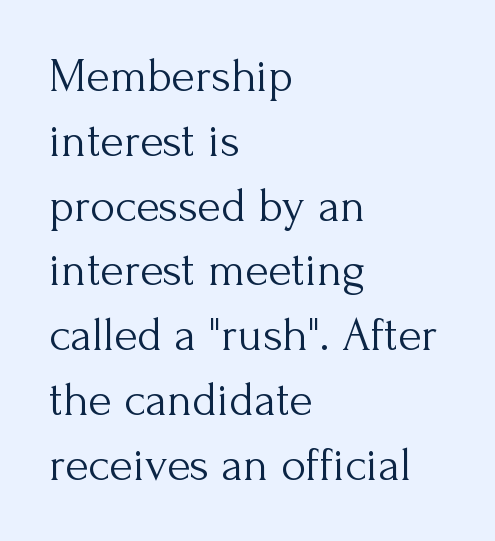
The image shows 48 px light serif type, upright; set left-aligned, normal line spacing (1.35x), normal letter spacing, not underlined; medium stroke contrast and a small x-height.
